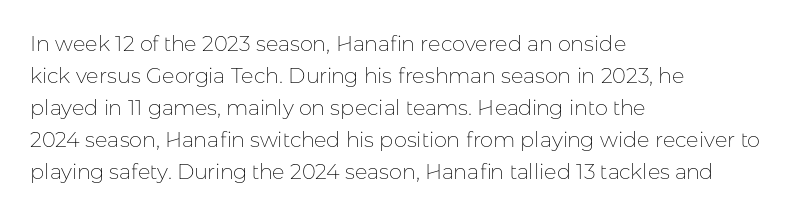
Vertical strokes here are truly vertical. The paragraph has a hard left edge and a soft right edge. The rendering uses a moderate line-height, typical for paragraphs. The cut favours lightness, reaching ordinary text weight at its darkest.
